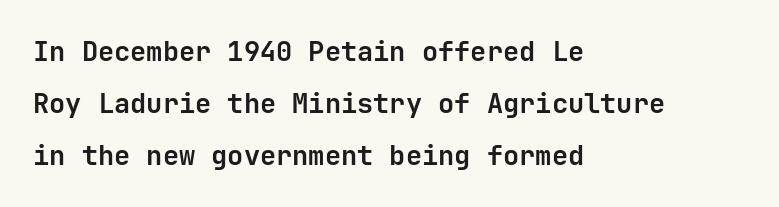
The image shows 27 px bold type, upright; set left-aligned, loose line spacing (1.92x), normal letter spacing, not underlined.
